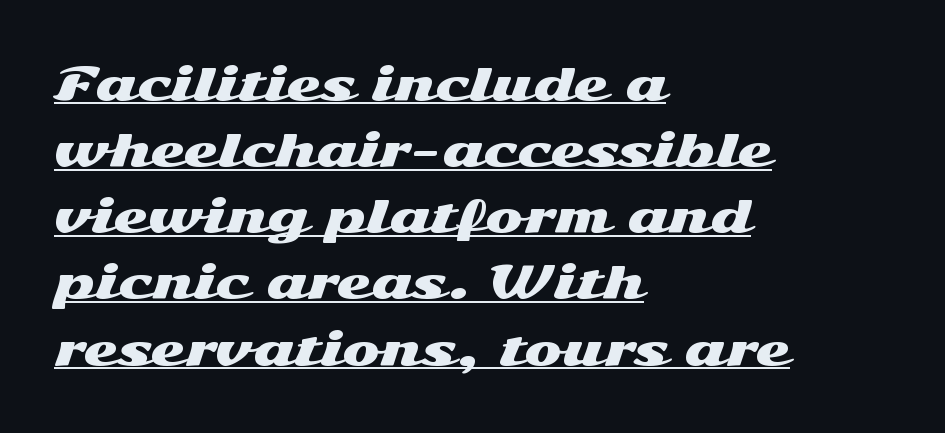
The image shows 45 px wide sans-serif type; set left-aligned, normal line spacing (1.47x), normal letter spacing, underlined; medium stroke contrast and a medium x-height.
